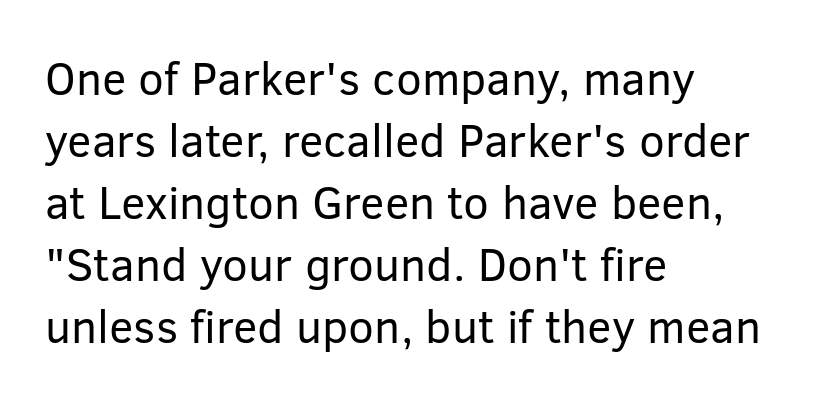
The typesetting does not lean heavy: it is not bold. Varying glyph widths throughout — classic text-font behaviour. You could call the tracking neutral — neither tight nor loose. The letters stand straight up with perfectly vertical stems. No word sits above an underline.
